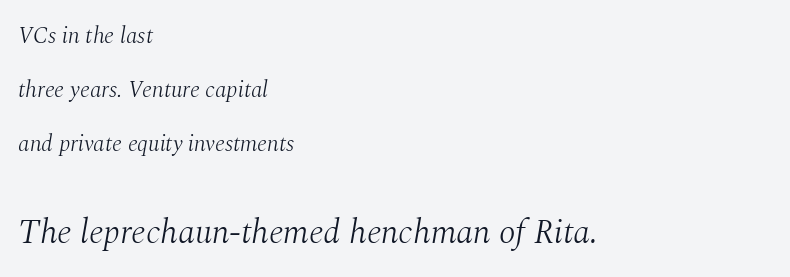
The image shows 34 px light serif type, italic (leaning right); set left-aligned, loose line spacing (2.34x), normal letter spacing, not underlined; the second (bottom) block is 1.48x larger; medium stroke contrast and a medium x-height.
